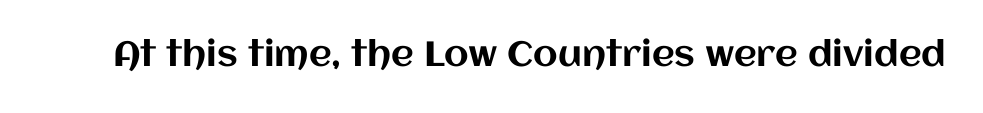
The glyphs are unaccompanied by any horizontal stroke below them. The rendering uses natural spacing where letterforms have individual widths. Nobody touched the tracking dial on this one. The typography opts for an upright posture over an oblique one.
